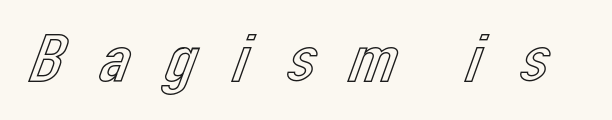
{"width": "normal", "x_height": "medium", "monospaced": "no", "underline": "no", "letter_spacing": "wide", "letter_spacing_em": 0.35, "glyph_px": 69}
